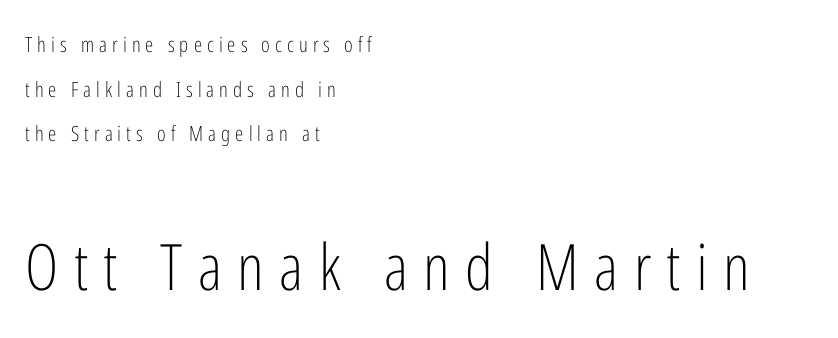
Q: Is the text bold? A: No.
Q: Is the text italic (slanted)? A: No, it is upright.
Q: Is the typeface a serif or a sans-serif typeface? A: Sans-serif.
Q: Is the text underlined? A: No.
Q: How is the paragraph aligned? A: Left-aligned.
Q: Is the spacing between letters normal or unusually wide? A: Unusually wide.
Q: Is the spacing between lines tight, normal or loose? A: Loose.
Q: Which block of text is set in a larger size, the first (top) or the second (bottom)? A: The second (bottom) one.
Q: Width (condensed, normal, or wide)? A: Condensed.
Q: Stroke contrast? A: Low.
Q: x-height? A: Medium.
Q: Monospaced? A: No.
